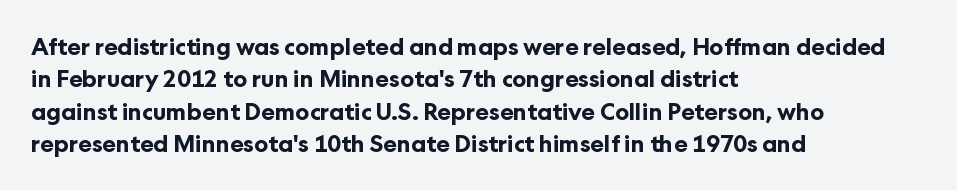
The space directly below the letters is spotless. A dark, heavy texture on the line: the type is bold. Every row of glyphs begins at an identical x-position on the left. Posture: vertical.
